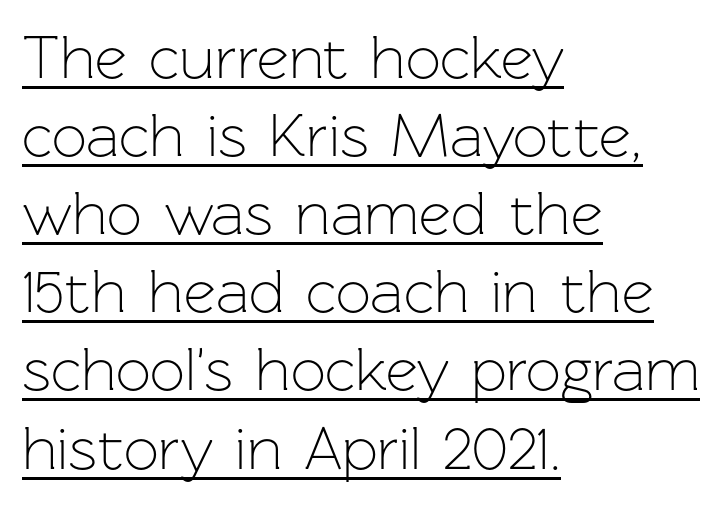
Unbolded letterforms with no extra heft. Characters follow at the spacing the type designer built in. Are there feet on the stems? There aren't — it's a sans. Caption: multi-line text, flush left, ragged right. Emphasis is given by a line drawn under the lettering. Looks like regular typesetting: each glyph gets only the width it needs.
